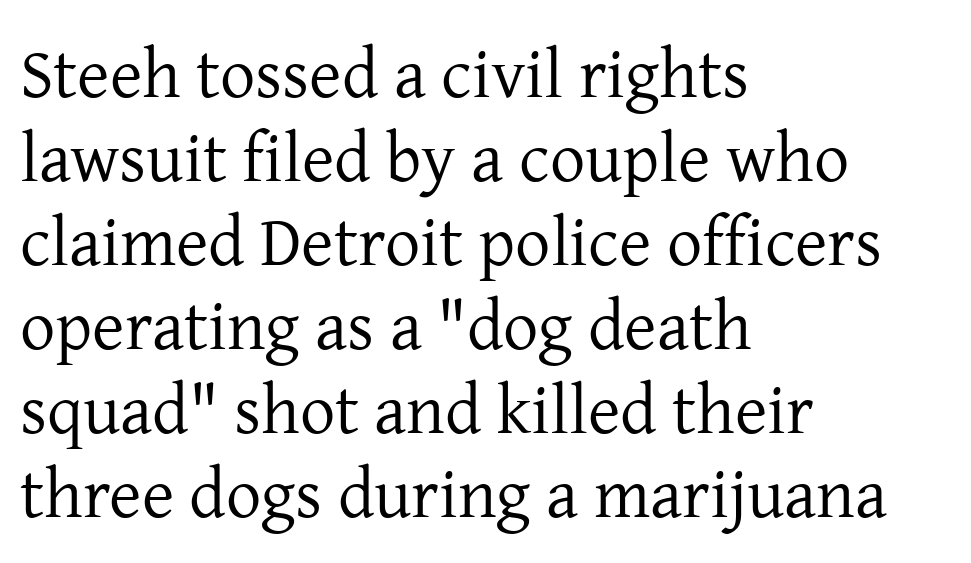
The image shows 70 px regular-weight serif type, upright; set left-aligned, line spacing 1.2x, normal letter spacing, not underlined; low stroke contrast and a medium x-height.
